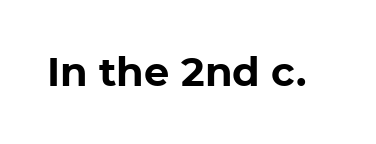
Q: Is the text bold? A: Yes.
Q: Is the text italic (slanted)? A: No, it is upright.
Q: Is the typeface a serif or a sans-serif typeface? A: Sans-serif.
Q: Is the text underlined? A: No.
Q: Is the spacing between letters normal or unusually wide? A: Normal.
Q: Width (condensed, normal, or wide)? A: Normal.
Q: Stroke contrast? A: Low.
Q: x-height? A: Medium.
Q: Monospaced? A: No.
